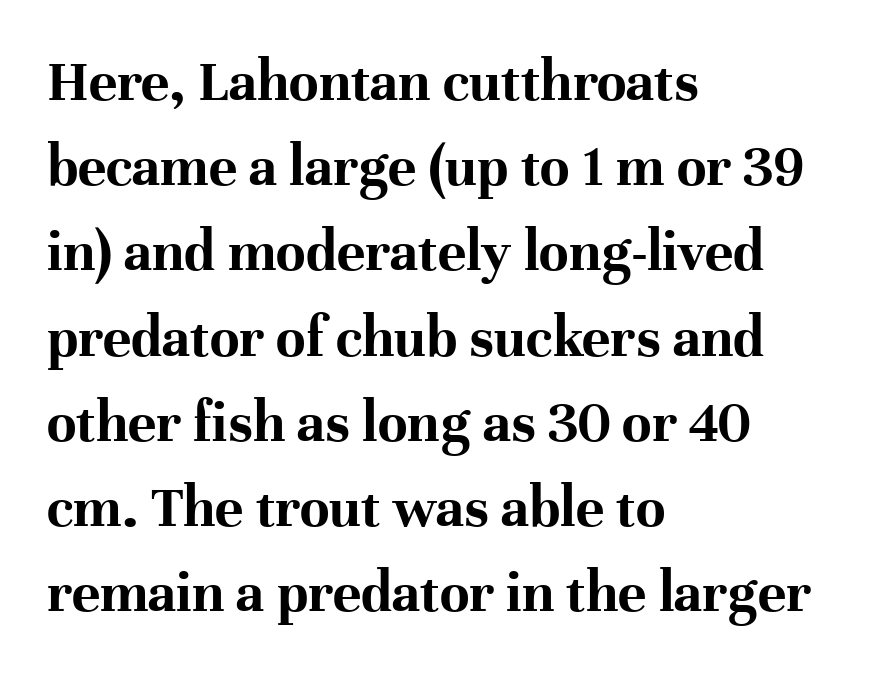
Q: Is the text bold? A: Yes.
Q: Is the text italic (slanted)? A: No, it is upright.
Q: Is the typeface a serif or a sans-serif typeface? A: Serif.
Q: Is the text underlined? A: No.
Q: How is the paragraph aligned? A: Left-aligned.
Q: Is the spacing between letters normal or unusually wide? A: Normal.
Q: Is the spacing between lines tight, normal or loose? A: Normal.
Q: Width (condensed, normal, or wide)? A: Normal.
Q: Stroke contrast? A: High.
Q: x-height? A: Medium.
Q: Monospaced? A: No.
